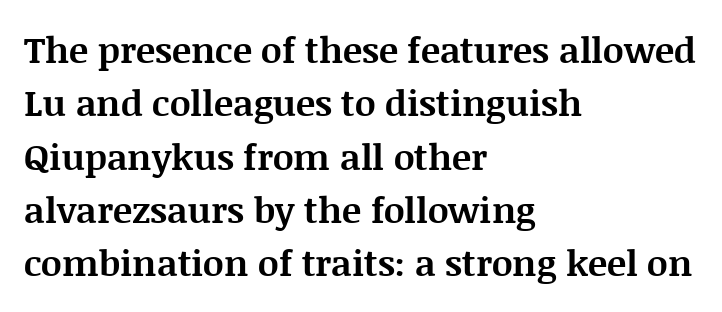
{"serif": "yes", "italic": "no", "bold": "yes", "weight": "bold", "width": "normal", "stroke_contrast": "medium", "x_height": "large", "monospaced": "no", "underline": "no", "align": "left", "line_spacing": "normal", "line_spacing_ratio": 1.48, "letter_spacing": "normal", "letter_spacing_em": 0.0, "glyph_px": 36}
